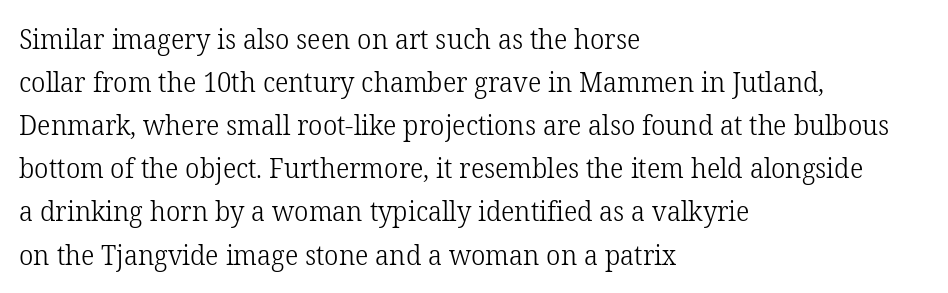
Q: Is the text bold? A: No.
Q: Is the text italic (slanted)? A: No, it is upright.
Q: Is the typeface a serif or a sans-serif typeface? A: Serif.
Q: Is the text underlined? A: No.
Q: How is the paragraph aligned? A: Left-aligned.
Q: Is the spacing between letters normal or unusually wide? A: Normal.
Q: Is the spacing between lines tight, normal or loose? A: Normal.
Q: Width (condensed, normal, or wide)? A: Normal.
Q: Stroke contrast? A: Low.
Q: x-height? A: Medium.
Q: Monospaced? A: No.
